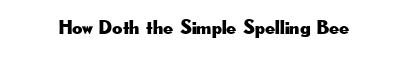
{"italic": "no", "underline": "no", "letter_spacing": "normal", "letter_spacing_em": 0.0, "glyph_px": 20}
